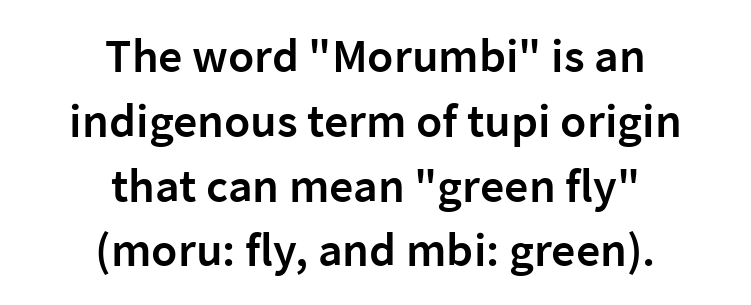
The image shows 48 px semibold sans-serif type, upright; set centered, normal line spacing (1.35x), normal letter spacing, not underlined; low stroke contrast and a medium x-height.
